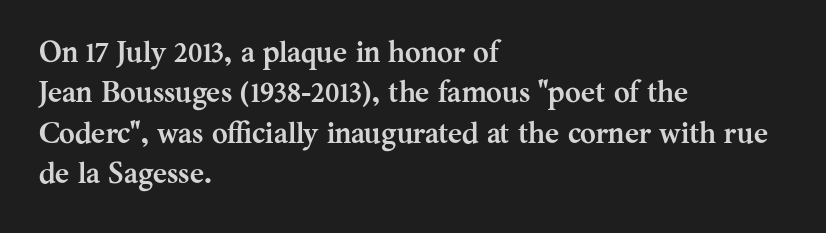
The image shows 30 px semibold serif type, upright; set left-aligned, normal line spacing (1.35x), normal letter spacing, not underlined; medium stroke contrast and a medium x-height.
